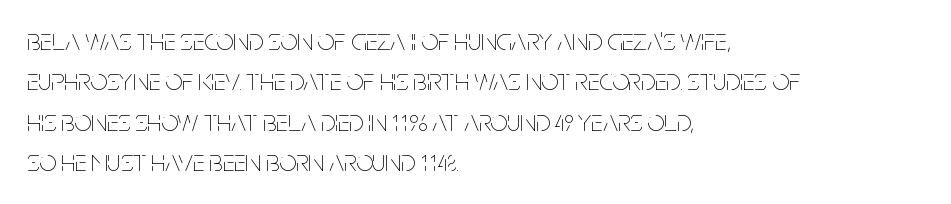
{"italic": "no", "bold": "no", "weight": "thin", "width": "condensed", "stroke_contrast": "low", "x_height": "large", "monospaced": "no", "underline": "no", "align": "left", "line_spacing": "normal", "line_spacing_ratio": 1.35, "letter_spacing": "normal", "letter_spacing_em": 0.0, "glyph_px": 30}
